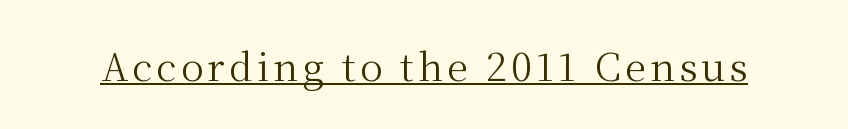
The image shows 38 px regular-weight serif type, upright; set underlined; medium stroke contrast and a medium x-height.
